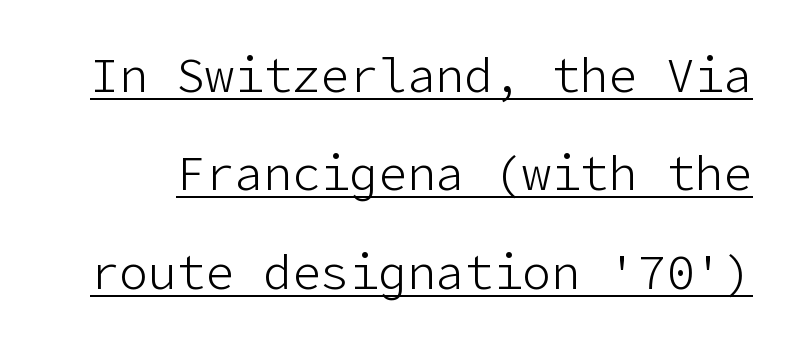
A typesetter would label this face a sans. What decoration does the sample have? An underline. Honestly, the rows look like they've been pulled way apart. Bold? No — there's no thickening of the strokes. The letters sit at their default tracking, neither squeezed nor spread.
